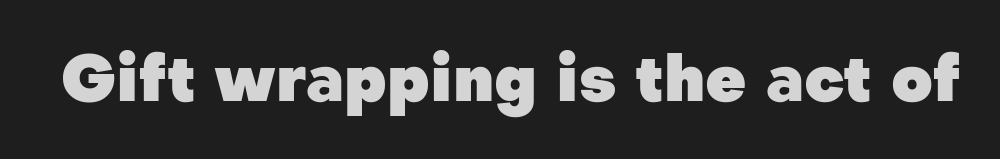
The image shows 64 px heavy sans-serif type, upright; set normal letter spacing, not underlined; low stroke contrast and a medium x-height.
